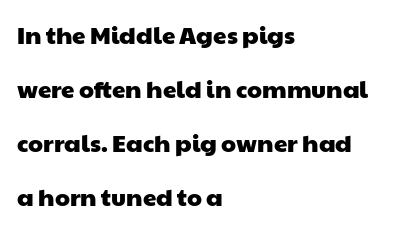
Q: Is the text underlined? A: No.
Q: How is the paragraph aligned? A: Left-aligned.
Q: Is the spacing between letters normal or unusually wide? A: Normal.
Q: Is the spacing between lines tight, normal or loose? A: Loose.
